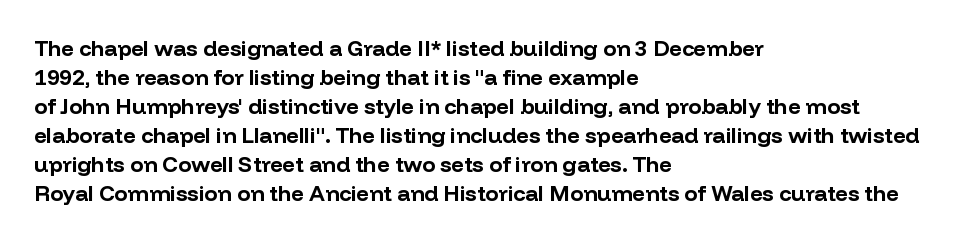
I'd describe the lettering as bold — thick and assertive. Line starts are locked; line ends wander. Nope, not italic — everything's standing straight. Only glyphs here, with clear space below each row.
